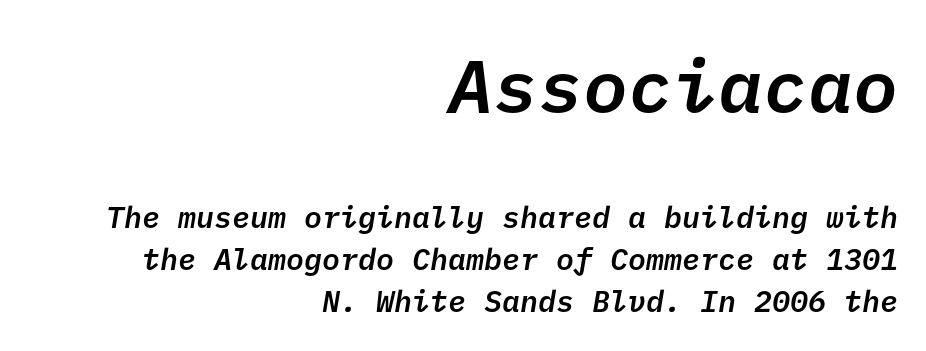
The image shows 75 px semibold sans-serif type; set right-aligned, normal line spacing (1.41x), normal letter spacing, not underlined; the first (top) block is 2.5x larger; low stroke contrast and a medium x-height.
